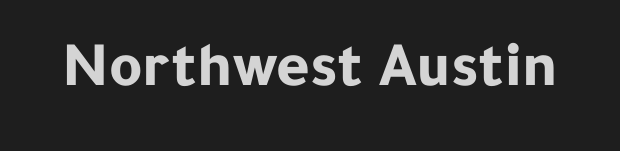
Is the letter spacing exaggerated? No — it looks like the ordinary default. Honestly, there is no underline to notice here at all. Is this a fixed-width face? No — the glyphs have proportional, varying widths. This sample uses a sans-serif face. Every character sits straight up, as roman type does.
